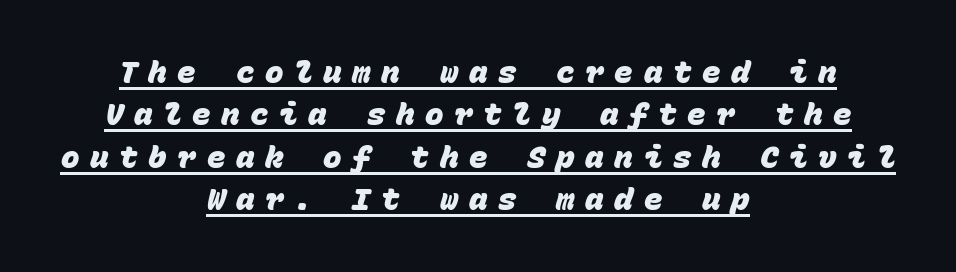
The image shows 31 px heavy sans-serif type, monospaced; set centered, normal line spacing (1.37x), unusually wide letter spacing (+0.34 em), underlined; low stroke contrast and a large x-height.
